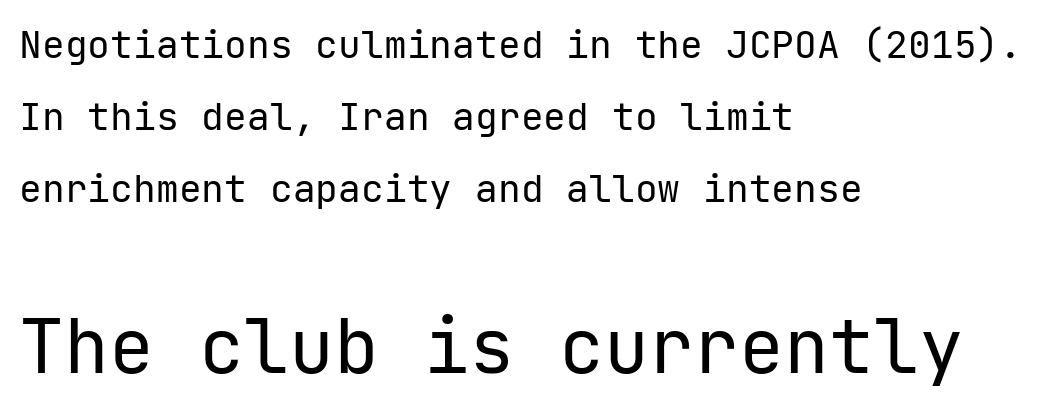
Q: Is the text bold? A: No.
Q: Is the text italic (slanted)? A: No, it is upright.
Q: Is the typeface a serif or a sans-serif typeface? A: Sans-serif.
Q: Is the text underlined? A: No.
Q: How is the paragraph aligned? A: Left-aligned.
Q: Is the spacing between letters normal or unusually wide? A: Normal.
Q: Is the spacing between lines tight, normal or loose? A: Loose.
Q: Which block of text is set in a larger size, the first (top) or the second (bottom)? A: The second (bottom) one.
Q: Width (condensed, normal, or wide)? A: Normal.
Q: Stroke contrast? A: Low.
Q: x-height? A: Medium.
